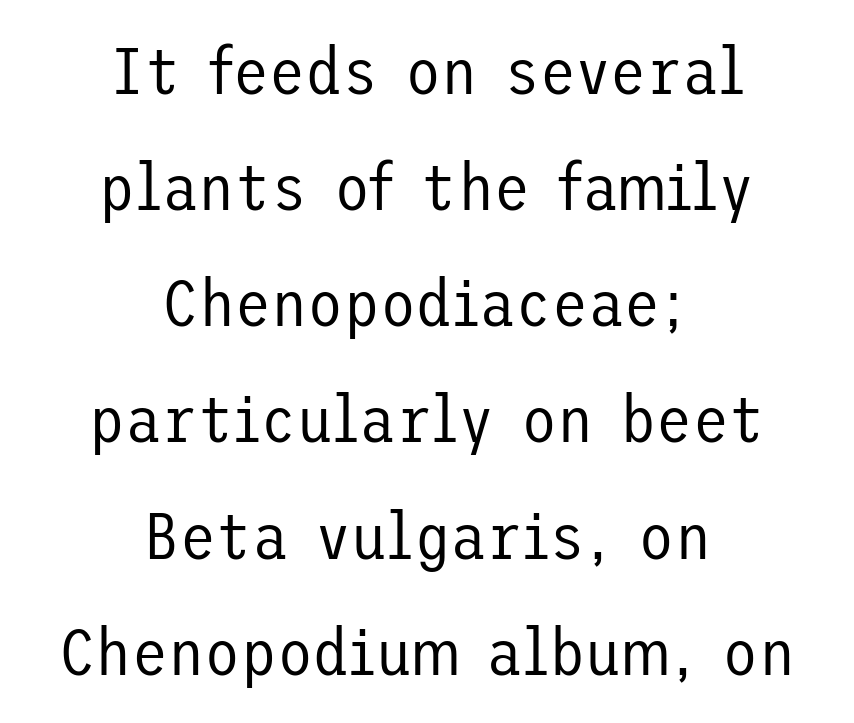
{"serif": "no", "italic": "no", "bold": "no", "weight": "regular", "width": "normal", "stroke_contrast": "low", "x_height": "medium", "underline": "no", "align": "center", "line_spacing_ratio": 1.76, "letter_spacing": "normal", "letter_spacing_em": 0.0, "glyph_px": 66}
